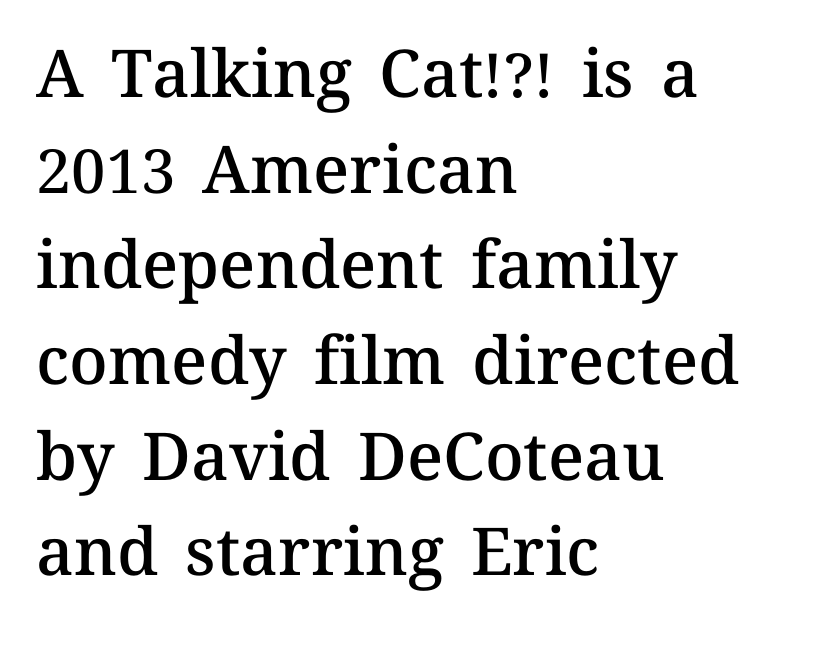
{"italic": "no", "bold": "semi", "weight": "semibold", "width": "normal", "stroke_contrast": "medium", "x_height": "medium", "monospaced": "no", "underline": "no", "align": "left", "line_spacing": "normal", "line_spacing_ratio": 1.45, "letter_spacing": "normal", "letter_spacing_em": 0.0, "glyph_px": 66}
